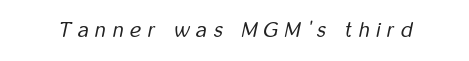
Q: Is the text bold? A: No.
Q: Is the text italic (slanted)? A: Yes, it leans right by about 12 degrees.
Q: Is the text underlined? A: No.
Q: Is the spacing between letters normal or unusually wide? A: Unusually wide.
